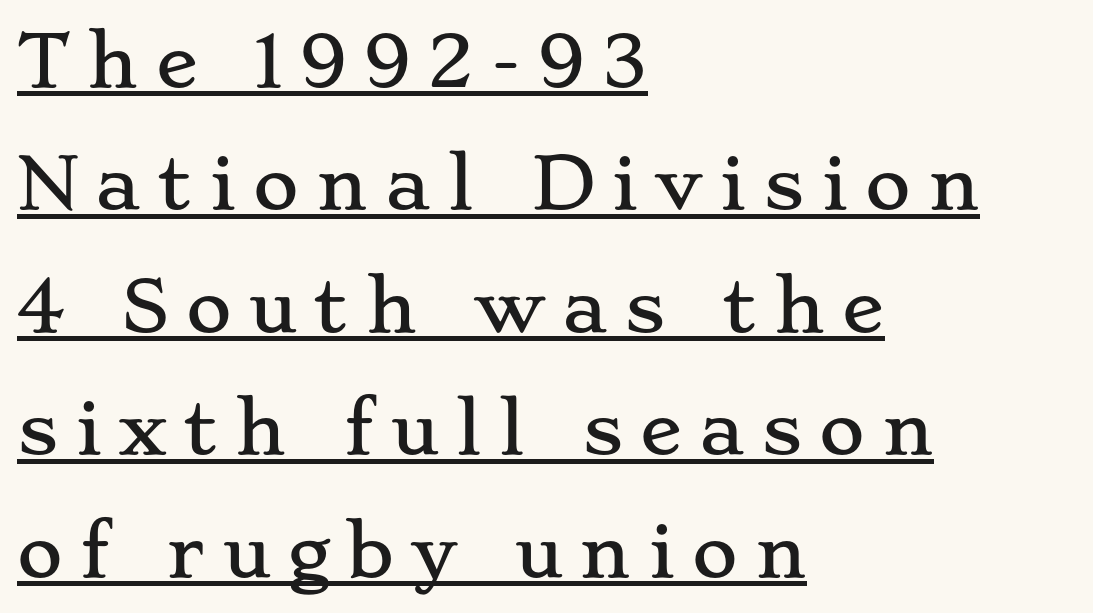
This sample carries an underscore along the baseline area. Which margin do the lines hug? The left one — the right edge is uneven. Tracking value appears strongly positive — letters spread wide. The passage shown is typed in a proportional face where columns would drift. Old-style or modern, the face here clearly has serifs.
